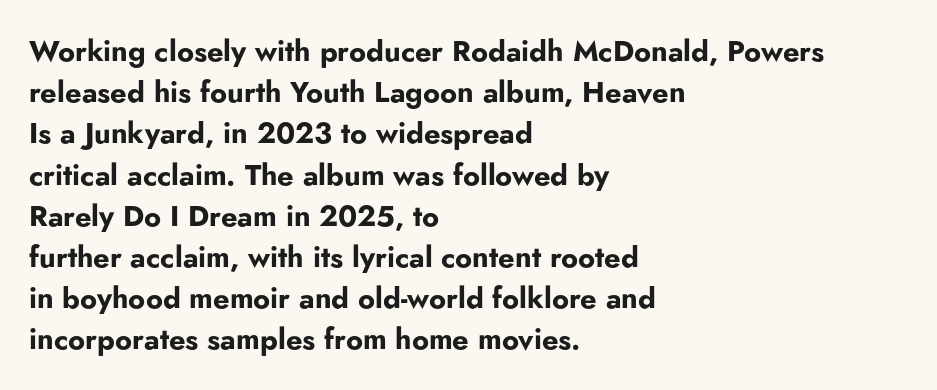
The image shows 29 px bold sans-serif type, upright; set left-aligned, normal line spacing (1.42x), normal letter spacing, not underlined; low stroke contrast and a small x-height.
